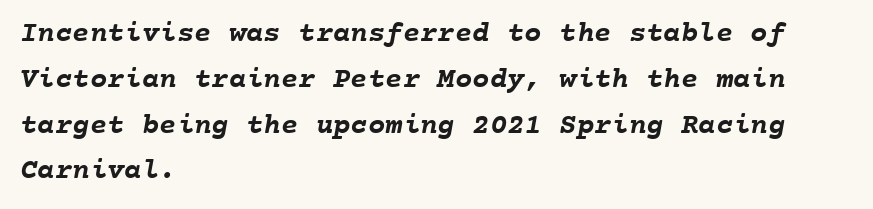
{"bold": "yes", "weight": "semibold", "width": "normal", "stroke_contrast": "low", "x_height": "medium", "monospaced": "yes", "underline": "no", "align": "left", "line_spacing": "normal", "line_spacing_ratio": 1.58, "letter_spacing": "normal", "letter_spacing_em": 0.0, "glyph_px": 29}
